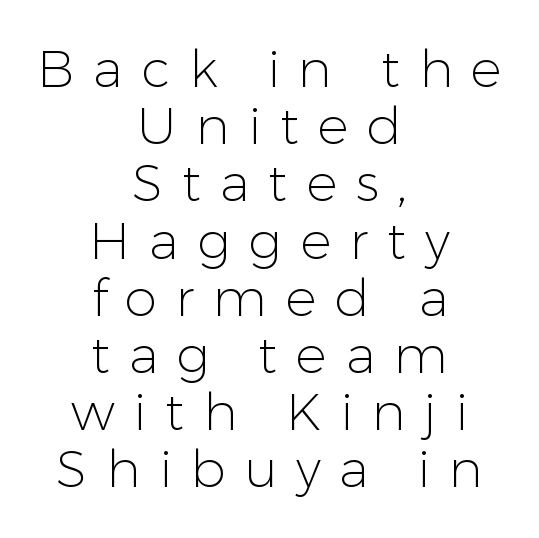
{"serif": "no", "italic": "no", "bold": "no", "weight": "light", "width": "normal", "stroke_contrast": "low", "x_height": "medium", "monospaced": "no", "underline": "no", "align": "center", "line_spacing": "tight", "line_spacing_ratio": 1.1, "letter_spacing": "wide", "letter_spacing_em": 0.36, "glyph_px": 52}
